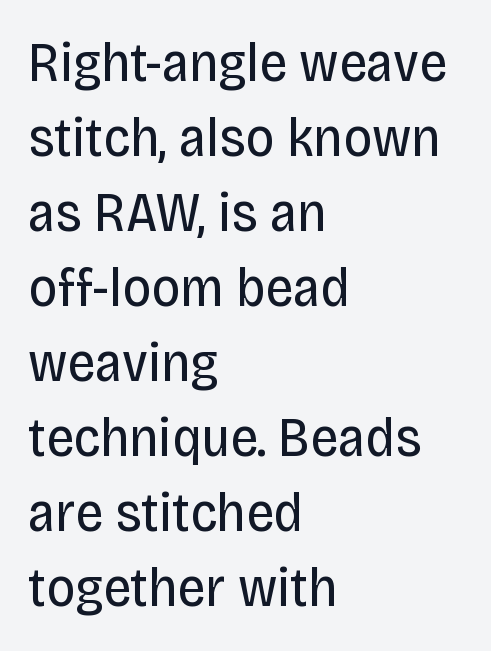
{"serif": "no", "italic": "no", "bold": "no", "weight": "regular", "width": "condensed", "stroke_contrast": "low", "x_height": "large", "monospaced": "no", "underline": "no", "align": "left", "line_spacing": "normal", "line_spacing_ratio": 1.34, "letter_spacing": "normal", "letter_spacing_em": 0.0, "glyph_px": 56}
